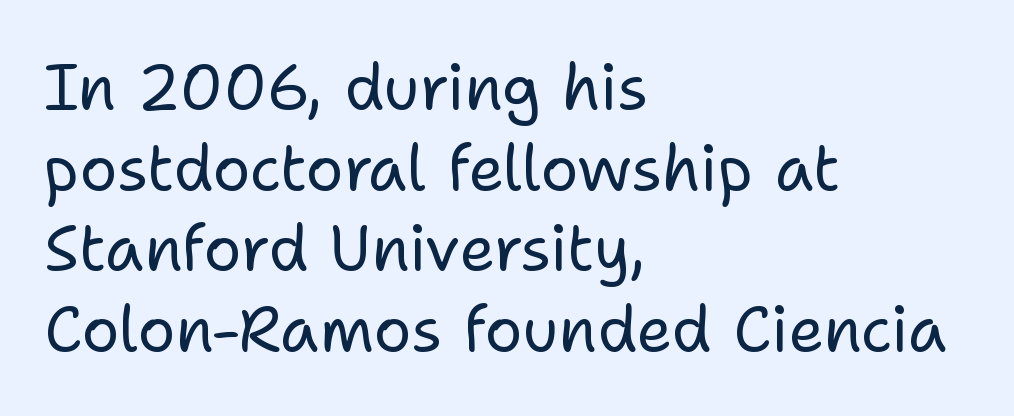
Q: Is the text bold? A: No.
Q: Is the text italic (slanted)? A: No, it is upright.
Q: Is the typeface a serif or a sans-serif typeface? A: Sans-serif.
Q: Is the text underlined? A: No.
Q: How is the paragraph aligned? A: Left-aligned.
Q: Is the spacing between letters normal or unusually wide? A: Normal.
Q: Is the spacing between lines tight, normal or loose? A: Normal.
Q: Width (condensed, normal, or wide)? A: Normal.
Q: Stroke contrast? A: Low.
Q: x-height? A: Medium.
Q: Monospaced? A: No.
